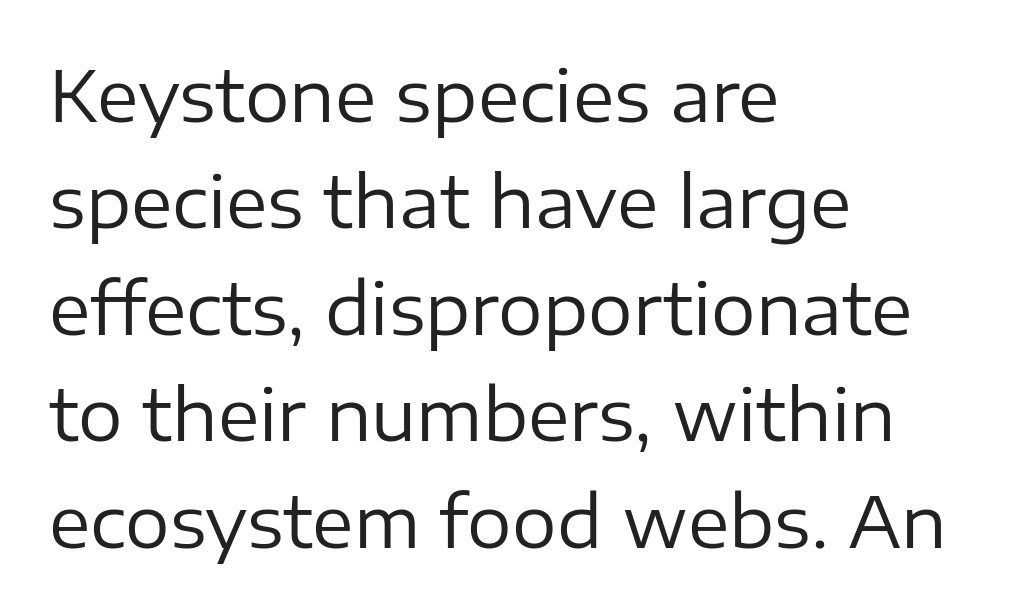
The image shows 70 px regular-weight sans-serif type, upright; set left-aligned, normal line spacing (1.52x), normal letter spacing, not underlined; low stroke contrast and a medium x-height.
